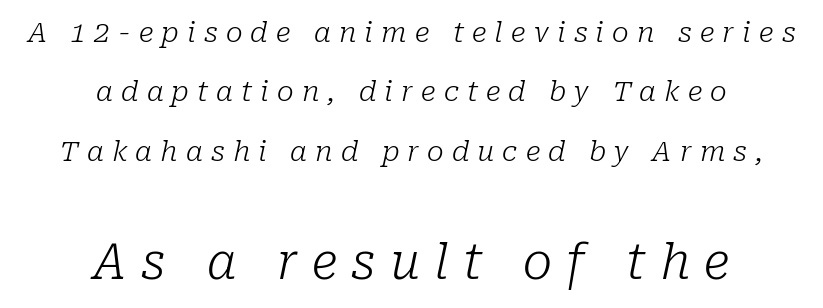
Q: Is the text bold? A: No.
Q: Is the text italic (slanted)? A: Yes, it leans right by about 10 degrees.
Q: Is the typeface a serif or a sans-serif typeface? A: Serif.
Q: Is the text underlined? A: No.
Q: How is the paragraph aligned? A: Centered.
Q: Is the spacing between letters normal or unusually wide? A: Unusually wide.
Q: Is the spacing between lines tight, normal or loose? A: Loose.
Q: Which block of text is set in a larger size, the first (top) or the second (bottom)? A: The second (bottom) one.
Q: Width (condensed, normal, or wide)? A: Normal.
Q: Stroke contrast? A: Low.
Q: x-height? A: Medium.
Q: Monospaced? A: No.
